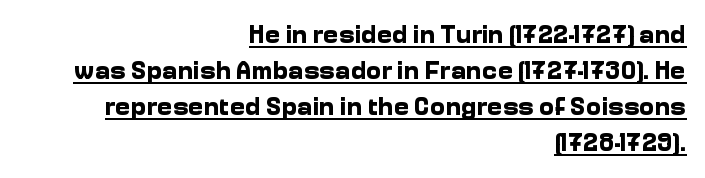
{"italic": "no", "bold": "yes", "underline": "yes", "align": "right", "line_spacing": "normal", "line_spacing_ratio": 1.38, "letter_spacing": "normal", "letter_spacing_em": 0.0, "glyph_px": 26}
